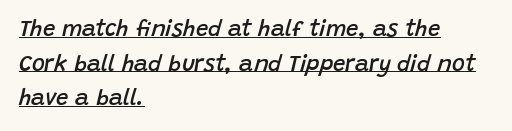
The image shows 22 px text type, italic (leaning right); set left-aligned, normal line spacing (1.57x), normal letter spacing, underlined.
